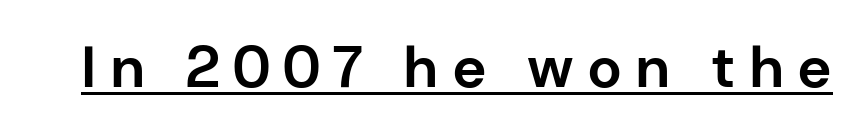
The image shows 58 px bold sans-serif type, upright; set unusually wide letter spacing (+0.23 em), underlined; low stroke contrast and a medium x-height.
